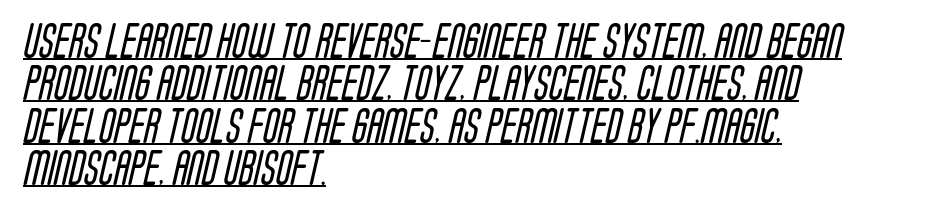
The image shows 35 px regular-weight, condensed sans-serif type; set left-aligned, line spacing 1.21x, normal letter spacing, underlined; low stroke contrast and a large x-height.
